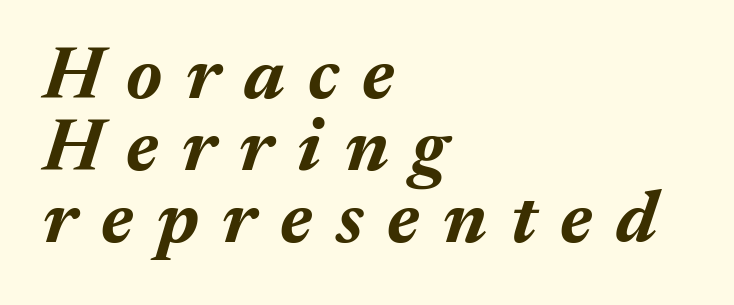
{"italic": "yes", "lean": "right", "slant_degrees": 17, "bold": "yes", "weight": "bold", "width": "normal", "stroke_contrast": "medium", "x_height": "medium", "monospaced": "no", "underline": "no", "align": "left", "line_spacing": "tight", "line_spacing_ratio": 0.97, "letter_spacing": "wide", "letter_spacing_em": 0.32, "glyph_px": 74}
